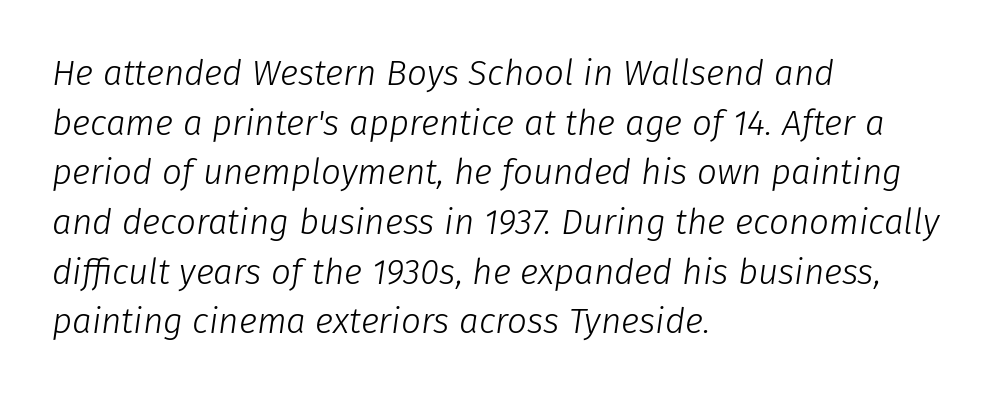
{"italic": "yes", "lean": "right", "slant_degrees": 8, "bold": "no", "weight": "light", "width": "normal", "stroke_contrast": "low", "x_height": "medium", "monospaced": "no", "underline": "no", "align": "left", "line_spacing": "normal", "line_spacing_ratio": 1.42, "letter_spacing": "normal", "letter_spacing_em": 0.0, "glyph_px": 35}
